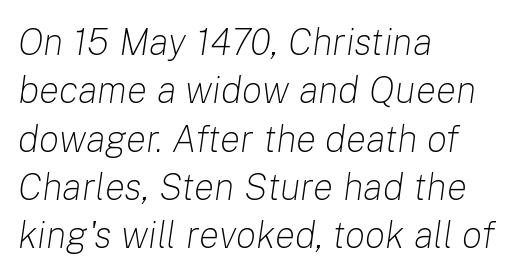
These glyphs show unthickened strokes, regular width or finer. The letters are slanted; this is an italic face. Layout note: lines flush left. The passage shown is typed in a proportional face where columns would drift.
